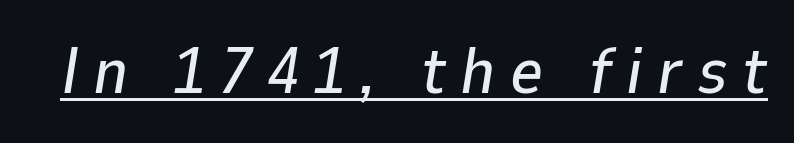
{"italic": "yes", "lean": "right", "slant_degrees": 9, "width": "normal", "stroke_contrast": "low", "x_height": "medium", "monospaced": "no", "underline": "yes", "letter_spacing": "wide", "letter_spacing_em": 0.22, "glyph_px": 65}
